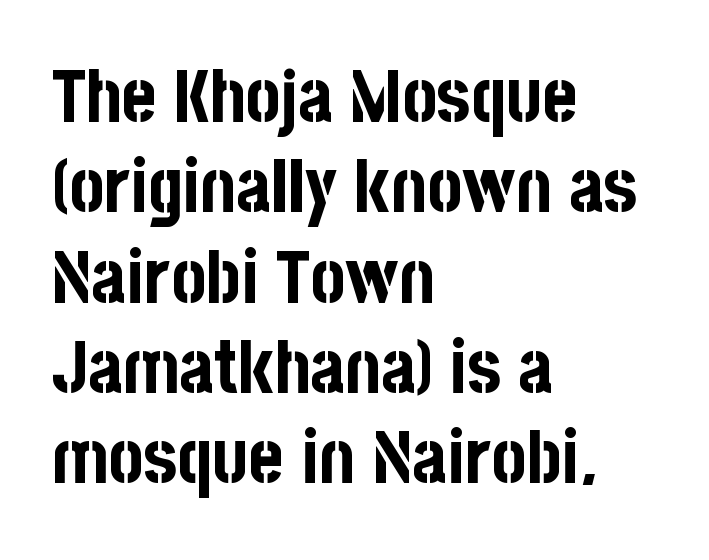
The image shows 74 px bold, condensed sans-serif type, upright; set left-aligned, line spacing 1.22x, normal letter spacing, not underlined; low stroke contrast and a large x-height.
